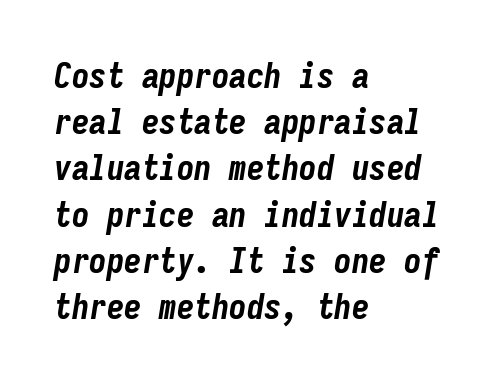
The specimen reads as italic at a glance. A typesetter would call this zero additional tracking. The lines are quadded left. This rendering features lettering with no underline.
